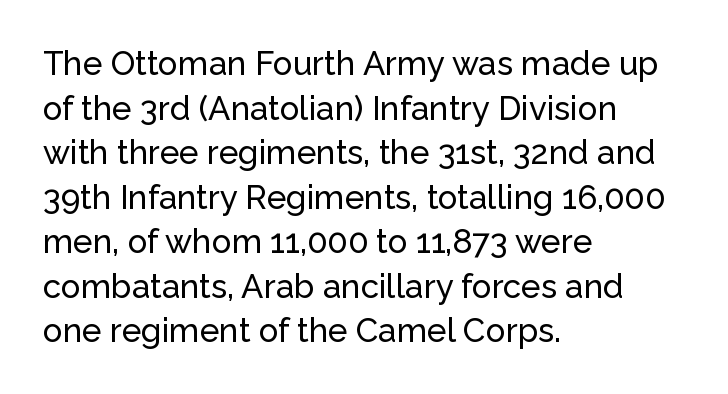
Descenders are the only things crossing below the line. These lines sit exactly where default settings would place them. Check where the strokes stop: nothing finishes them off — pure sans. Reading down the block, your eye returns to a fixed left position each line. This is roman type, the default non-slanted kind. Caption: standard tracking, unaltered.
